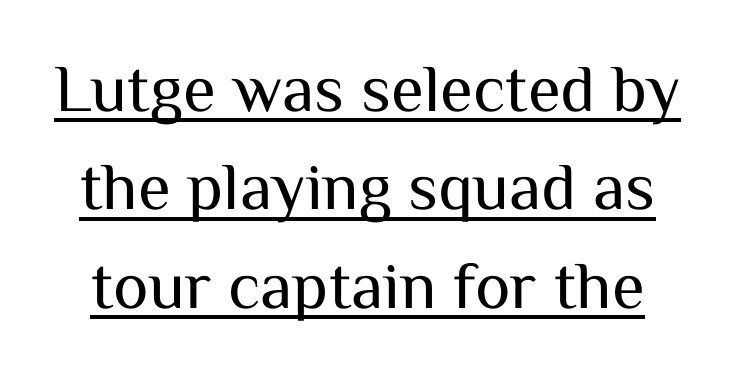
The image shows 67 px regular-weight sans-serif type, upright; set normal line spacing (1.47x), normal letter spacing, underlined; medium stroke contrast and a medium x-height.
